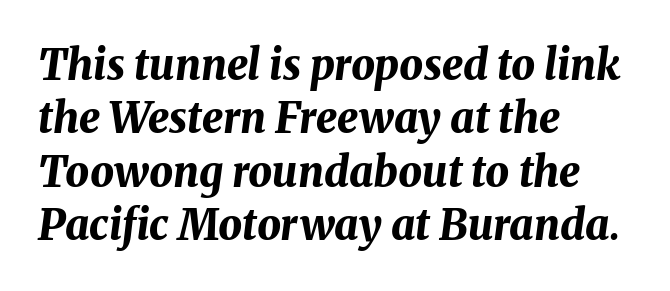
{"italic": "yes", "lean": "right", "slant_degrees": 8, "bold": "yes", "weight": "bold", "width": "normal", "stroke_contrast": "medium", "x_height": "medium", "monospaced": "no", "underline": "no", "align": "left", "line_spacing": "normal", "line_spacing_ratio": 1.27, "letter_spacing": "normal", "letter_spacing_em": 0.0, "glyph_px": 42}
